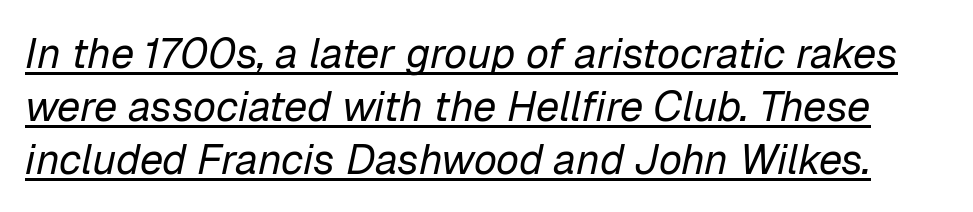
Q: Is the text bold? A: No.
Q: Is the text italic (slanted)? A: Yes, it leans right by about 12 degrees.
Q: Is the text underlined? A: Yes.
Q: Is the spacing between letters normal or unusually wide? A: Normal.
Q: Is the spacing between lines tight, normal or loose? A: Normal.
Q: Width (condensed, normal, or wide)? A: Normal.
Q: Stroke contrast? A: Low.
Q: x-height? A: Medium.
Q: Monospaced? A: No.
